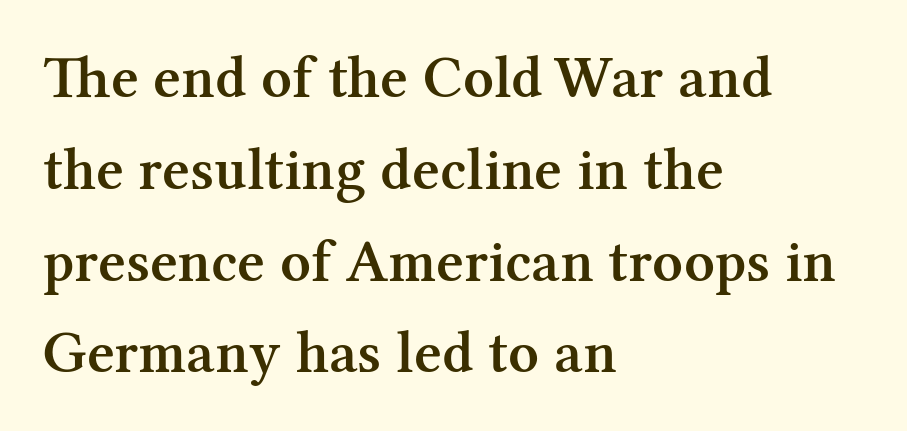
A clean baseline with only descenders dipping below it. Here the designer chose a conventional face with non-uniform glyph widths. Normally led — the rows are evenly, conventionally spaced. When letters stand straight like this, we call the style roman or upright. Are there feet on the stems? There are — it's a serif. Stroke thickness is moderately raised; the sample reads as semibold.
